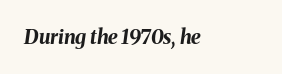
{"italic": "yes", "lean": "right", "slant_degrees": 8, "bold": "yes", "underline": "no", "letter_spacing": "normal", "letter_spacing_em": 0.0, "glyph_px": 20}
